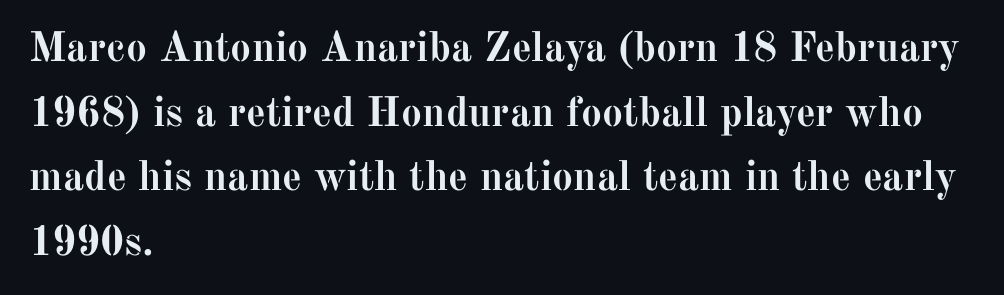
The letters advance in unequal steps, a hallmark of proportional type. Is the letter spacing exaggerated? No — it looks like the ordinary default. Check the space under the baseline: it is left empty. Students, observe: this is what conventionally led text looks like. Is there any slant? The stems are plumb.
